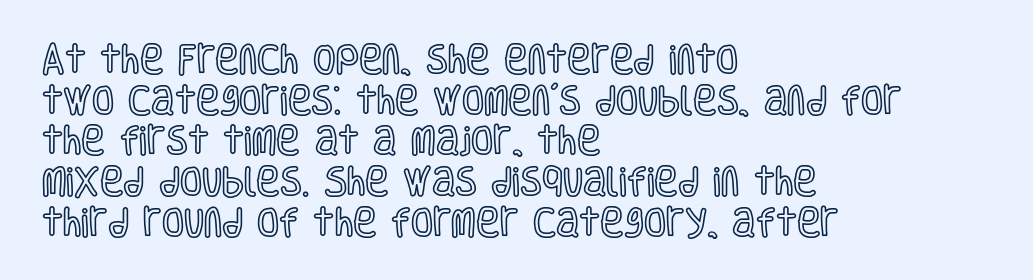
{"italic": "no", "width": "condensed", "x_height": "large", "monospaced": "no", "underline": "no", "align": "left", "line_spacing": "normal", "line_spacing_ratio": 1.27, "letter_spacing": "normal", "letter_spacing_em": 0.0, "glyph_px": 32}
